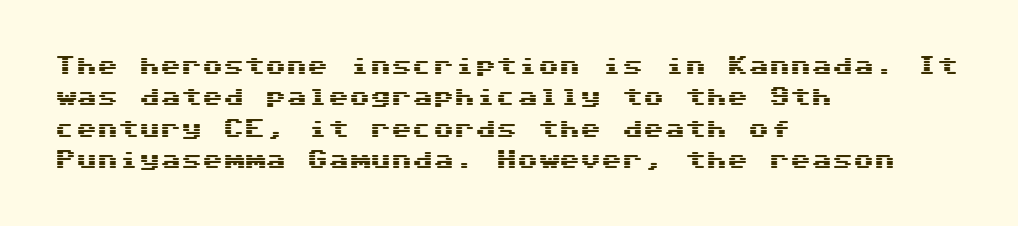
{"italic": "no", "underline": "no", "align": "left", "line_spacing": "normal", "line_spacing_ratio": 1.49, "letter_spacing": "normal", "letter_spacing_em": 0.0, "glyph_px": 21}
